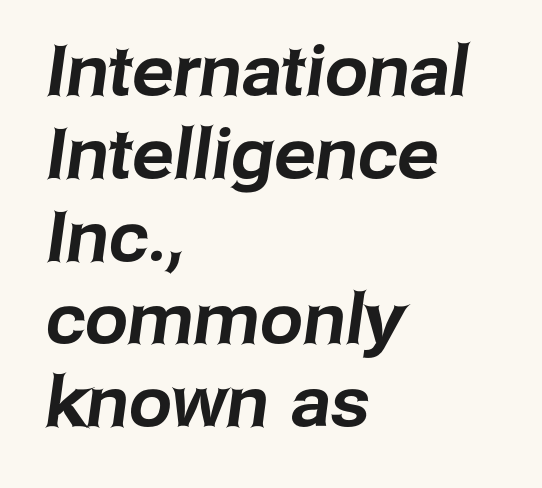
A typesetter would call this zero additional tracking. Nothing sits at the stroke ends, so this counts as sans-serif. The passage is arranged the way most books set body copy — flush left. You could not count columns in this text — the font is proportionally spaced. Words float on clear page, feet unadorned.
